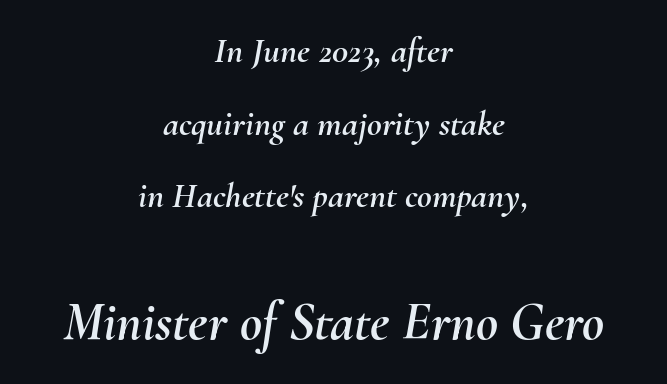
The image shows 54 px text type, italic (leaning right); set centered, loose line spacing (2.02x), normal letter spacing, not underlined; the second (bottom) block is 1.5x larger; medium stroke contrast and a small x-height.
